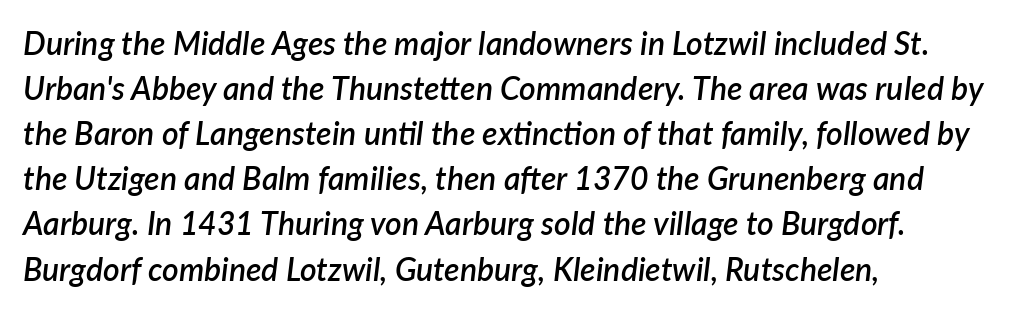
Q: Is the text bold? A: Semi-bold.
Q: Is the text italic (slanted)? A: Yes, it leans right by about 7 degrees.
Q: Is the text underlined? A: No.
Q: How is the paragraph aligned? A: Left-aligned.
Q: Is the spacing between letters normal or unusually wide? A: Normal.
Q: Is the spacing between lines tight, normal or loose? A: Normal.
Q: Width (condensed, normal, or wide)? A: Normal.
Q: Stroke contrast? A: Low.
Q: x-height? A: Medium.
Q: Monospaced? A: No.
